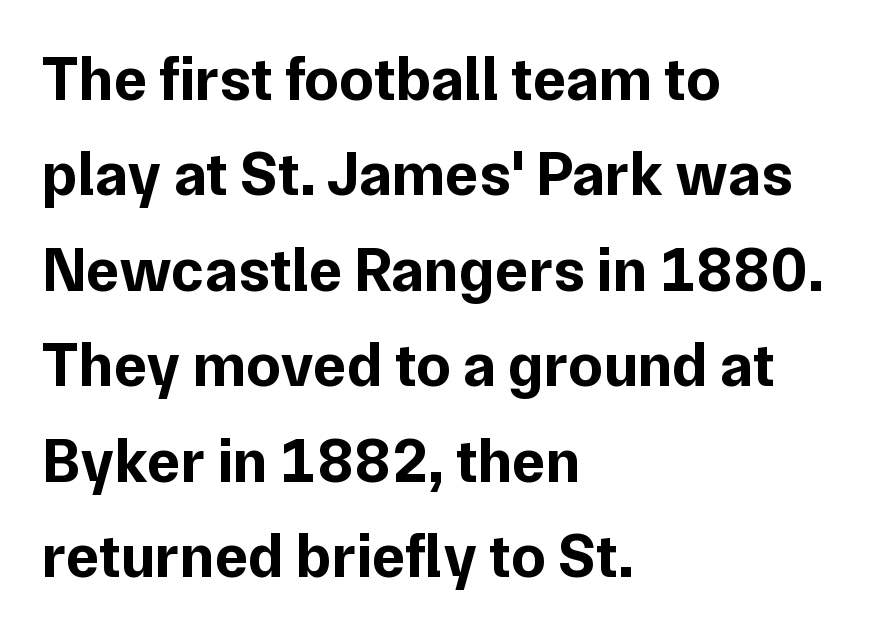
The image shows 62 px bold sans-serif type, upright; set left-aligned, normal line spacing (1.54x), normal letter spacing, not underlined; low stroke contrast and a medium x-height.
